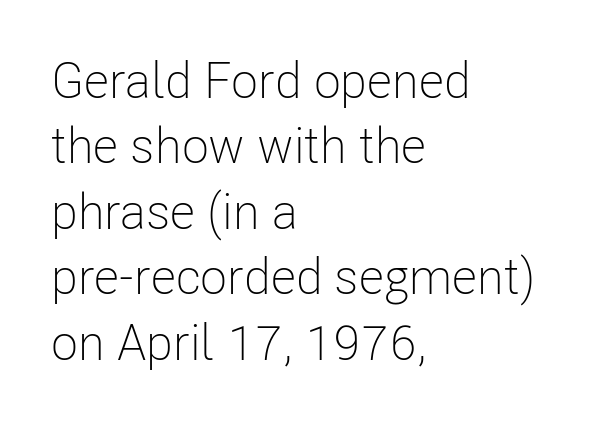
The image shows 50 px light, condensed sans-serif type, upright; set left-aligned, normal line spacing (1.31x), normal letter spacing, not underlined; low stroke contrast and a medium x-height.
